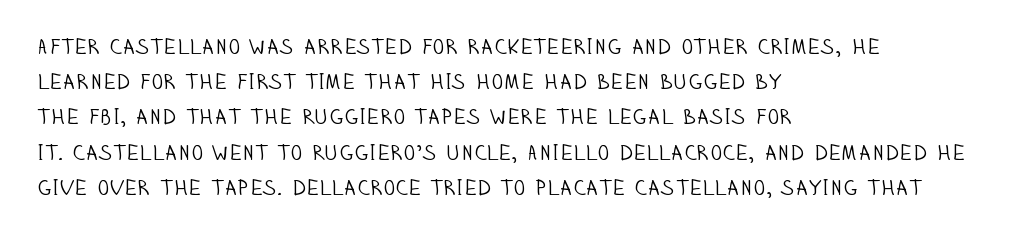
A quiet, ordinary-to-light weight characterises the typeface. Default kerning and tracking; the words read as compact shapes. These lines stack with their left ends in a neat column. The leading is moderate, giving the passage an even texture.
